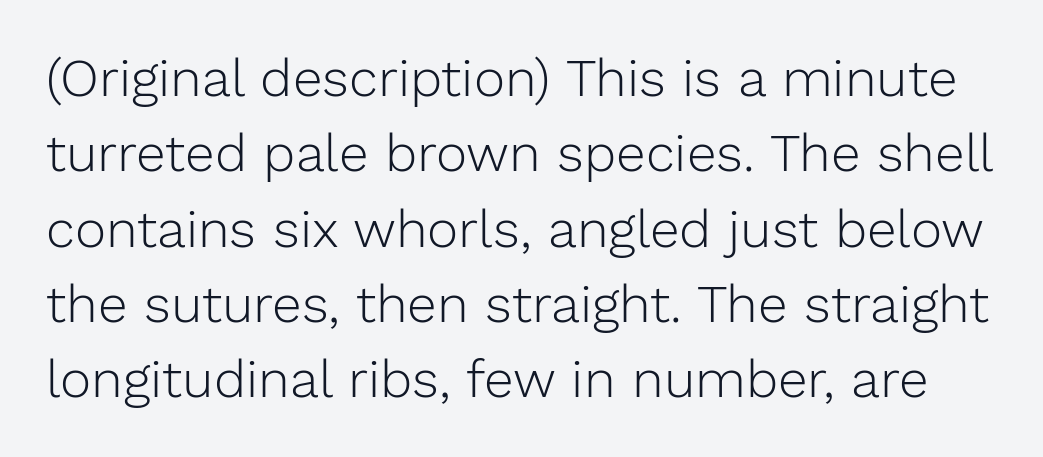
The image shows 53 px light sans-serif type, upright; set normal line spacing (1.42x), normal letter spacing, not underlined; low stroke contrast and a medium x-height.
